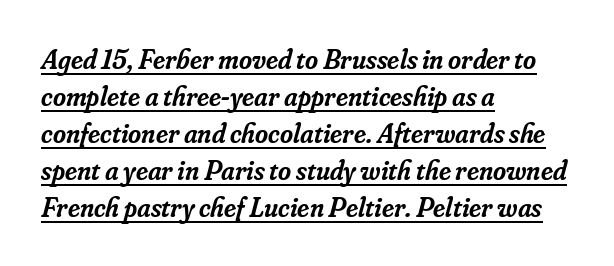
Q: Is the text bold? A: Semi-bold.
Q: Is the text italic (slanted)? A: Yes, it leans right by about 16 degrees.
Q: Is the typeface a serif or a sans-serif typeface? A: Serif.
Q: Is the text underlined? A: Yes.
Q: How is the paragraph aligned? A: Left-aligned.
Q: Is the spacing between letters normal or unusually wide? A: Normal.
Q: Is the spacing between lines tight, normal or loose? A: Normal.
Q: Width (condensed, normal, or wide)? A: Normal.
Q: Stroke contrast? A: Low.
Q: x-height? A: Small.
Q: Monospaced? A: No.
